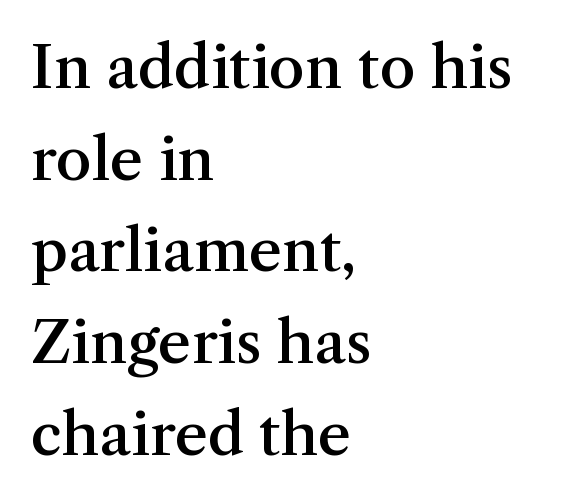
The image shows 58 px semibold serif type, upright; set left-aligned, normal line spacing (1.58x), normal letter spacing, not underlined; medium stroke contrast and a medium x-height.
